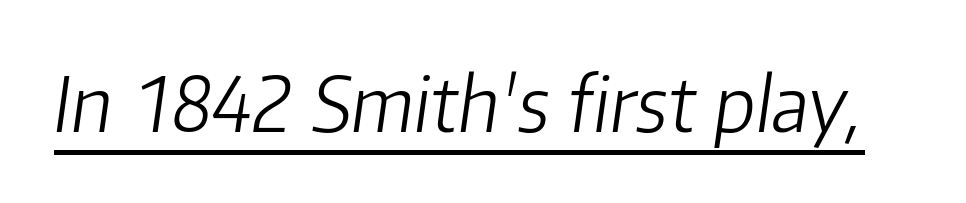
These lines were composed using italics. Proportional: the letters do not fall into vertical columns. The letters sit at their default tracking, neither squeezed nor spread. Looks like someone drew a line under every word here.
